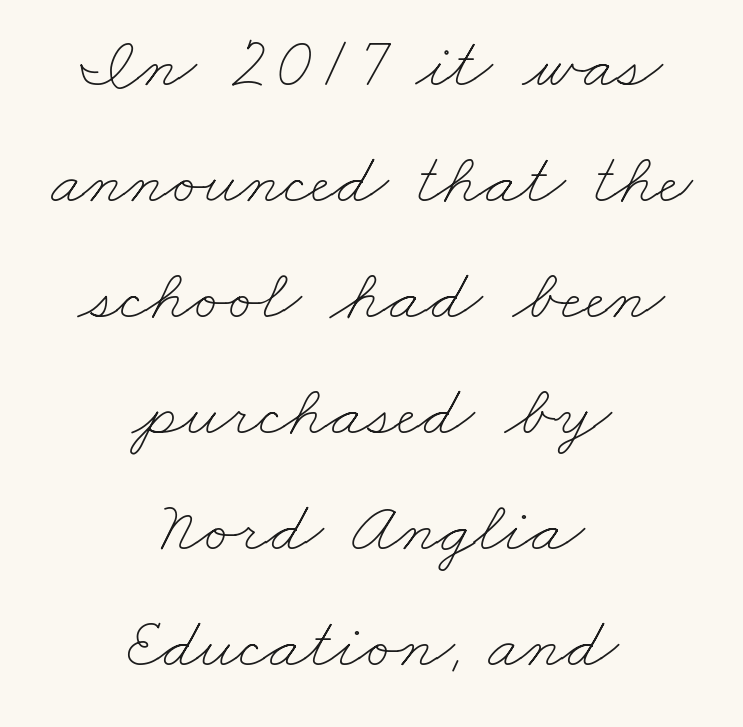
The image shows 73 px thin, wide type; set centered, normal line spacing (1.59x), normal letter spacing, not underlined; low stroke contrast and a small x-height.
